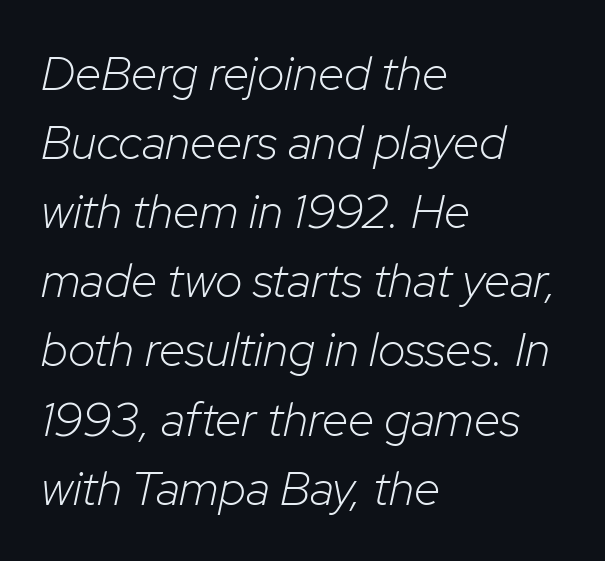
Q: Is the text bold? A: No.
Q: Is the text italic (slanted)? A: Yes, it leans right by about 12 degrees.
Q: Is the text underlined? A: No.
Q: How is the paragraph aligned? A: Left-aligned.
Q: Is the spacing between letters normal or unusually wide? A: Normal.
Q: Is the spacing between lines tight, normal or loose? A: Normal.
Q: Width (condensed, normal, or wide)? A: Normal.
Q: Stroke contrast? A: Low.
Q: x-height? A: Medium.
Q: Monospaced? A: No.
